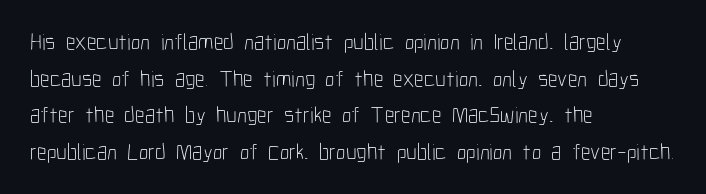
Notice how descenders clear the ascenders below comfortably — that's standard leading. Heft: none added — not bold. Posture: upright roman. The tracking reads as untouched default to a designer's eye. If you drew a ruler down the left edge, every line would touch it.
